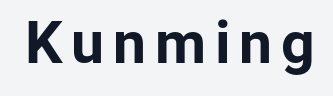
Q: Is the text bold? A: Yes.
Q: Is the text italic (slanted)? A: No, it is upright.
Q: Is the typeface a serif or a sans-serif typeface? A: Sans-serif.
Q: Is the text underlined? A: No.
Q: Width (condensed, normal, or wide)? A: Normal.
Q: Stroke contrast? A: Low.
Q: x-height? A: Medium.
Q: Monospaced? A: No.
